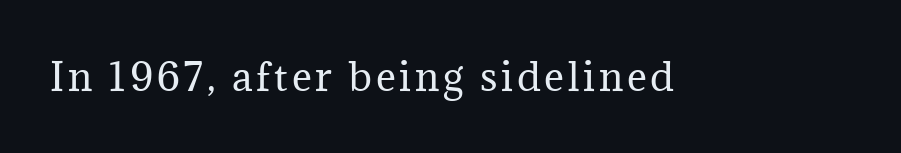
{"serif": "yes", "italic": "no", "bold": "no", "weight": "regular", "width": "normal", "stroke_contrast": "medium", "x_height": "medium", "monospaced": "no", "underline": "no", "glyph_px": 38}
